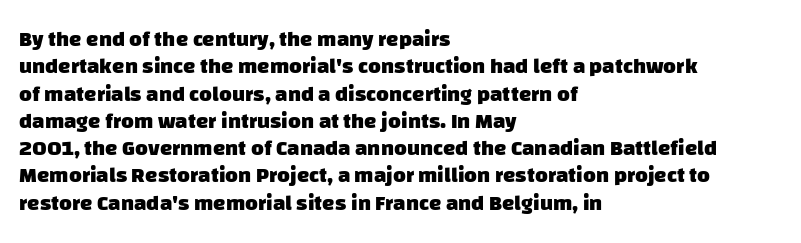
Q: Is the text bold? A: Yes.
Q: Is the text underlined? A: No.
Q: How is the paragraph aligned? A: Left-aligned.
Q: Is the spacing between letters normal or unusually wide? A: Normal.
